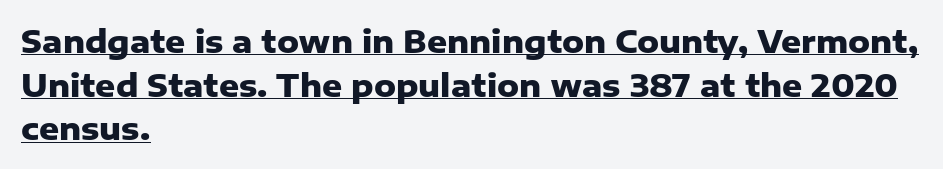
{"serif": "no", "italic": "no", "bold": "yes", "weight": "heavy", "width": "normal", "stroke_contrast": "low", "x_height": "medium", "monospaced": "no", "underline": "yes", "align": "left", "line_spacing": "normal", "line_spacing_ratio": 1.41, "letter_spacing": "normal", "letter_spacing_em": 0.0, "glyph_px": 31}
